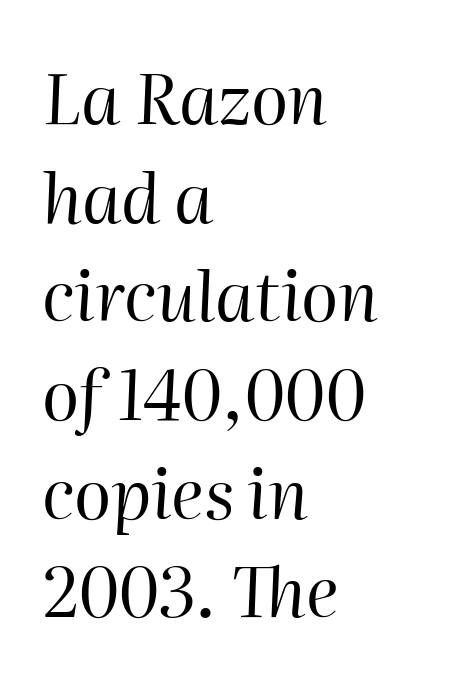
Q: Is the text bold? A: No.
Q: Is the text italic (slanted)? A: Yes, it leans right by about 2 degrees.
Q: Is the text underlined? A: No.
Q: How is the paragraph aligned? A: Left-aligned.
Q: Is the spacing between letters normal or unusually wide? A: Normal.
Q: Is the spacing between lines tight, normal or loose? A: Normal.
Q: Width (condensed, normal, or wide)? A: Normal.
Q: Stroke contrast? A: High.
Q: x-height? A: Medium.
Q: Monospaced? A: No.
